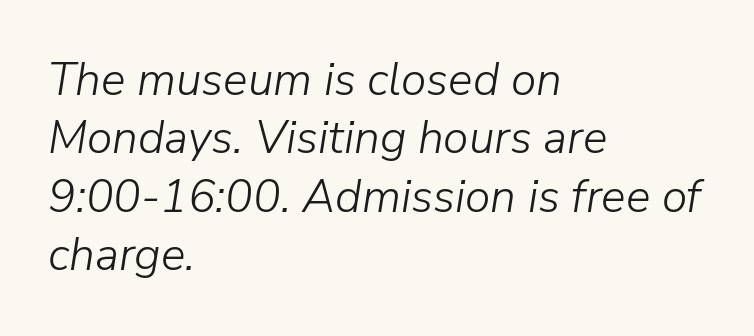
The font is comparable to plain body text, perhaps lighter. Each word holds together tightly as a unit, with standard inter-letter gaps. The passage shown is typed in a proportional face where columns would drift. The text block is weighted toward the left margin, trailing off unevenly rightward. The space beneath each line is pristine and unruled.
